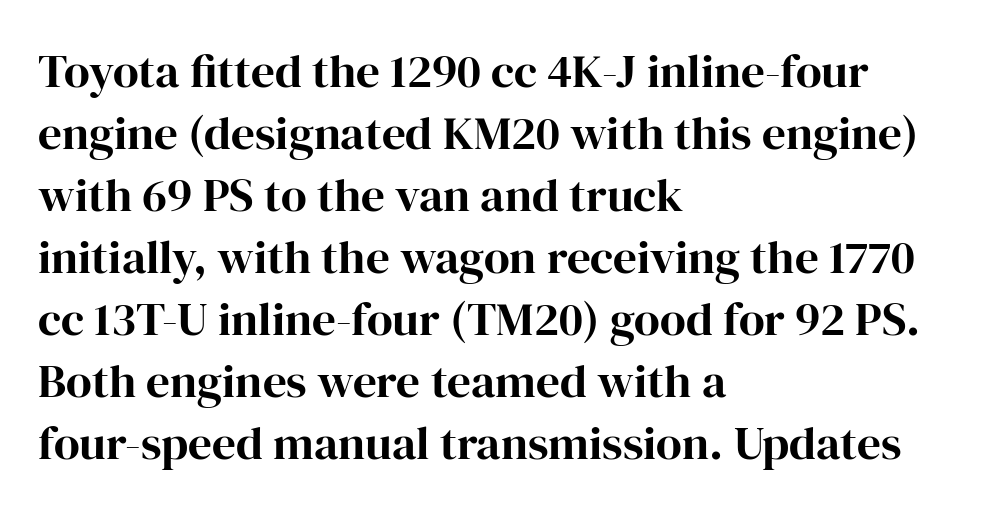
Q: Is the text bold? A: Yes.
Q: Is the text italic (slanted)? A: No, it is upright.
Q: Is the typeface a serif or a sans-serif typeface? A: Serif.
Q: Is the text underlined? A: No.
Q: How is the paragraph aligned? A: Left-aligned.
Q: Is the spacing between letters normal or unusually wide? A: Normal.
Q: Is the spacing between lines tight, normal or loose? A: Normal.
Q: Width (condensed, normal, or wide)? A: Normal.
Q: Stroke contrast? A: High.
Q: x-height? A: Medium.
Q: Monospaced? A: No.
